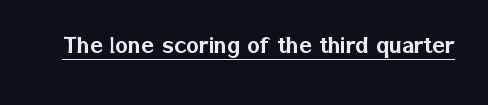
{"italic": "no", "underline": "yes", "letter_spacing": "normal", "letter_spacing_em": 0.0, "glyph_px": 27}
